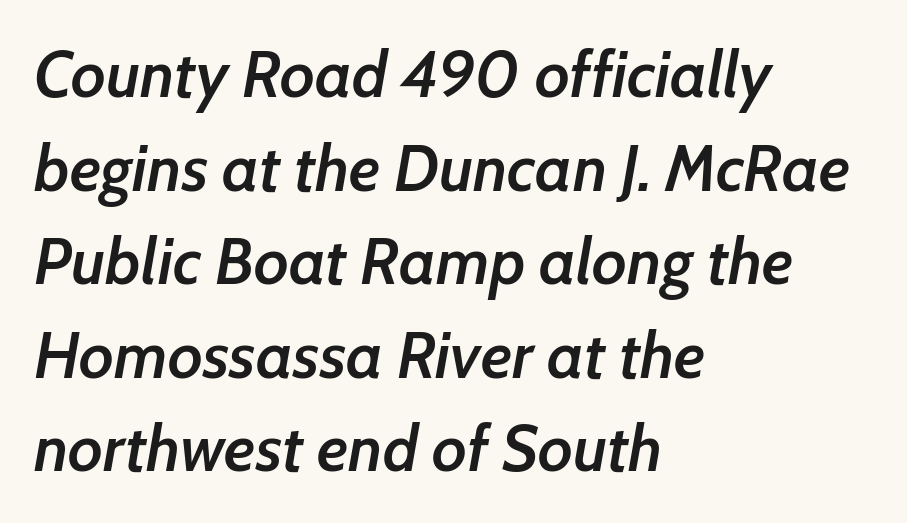
Q: Is the text bold? A: Semi-bold.
Q: Is the text italic (slanted)? A: Yes, it leans right by about 7 degrees.
Q: Is the text underlined? A: No.
Q: How is the paragraph aligned? A: Left-aligned.
Q: Is the spacing between letters normal or unusually wide? A: Normal.
Q: Is the spacing between lines tight, normal or loose? A: Normal.
Q: Width (condensed, normal, or wide)? A: Normal.
Q: Stroke contrast? A: Low.
Q: x-height? A: Medium.
Q: Monospaced? A: No.
